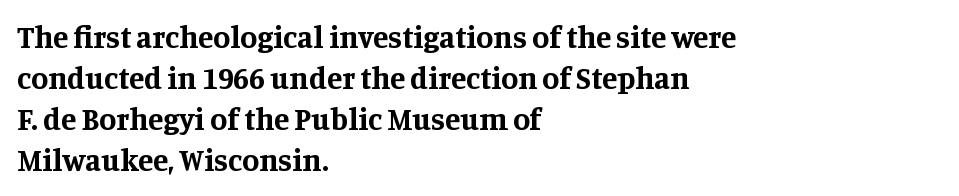
The image shows 31 px bold serif type, upright; set left-aligned, normal line spacing (1.32x), normal letter spacing, not underlined; medium stroke contrast and a large x-height.
